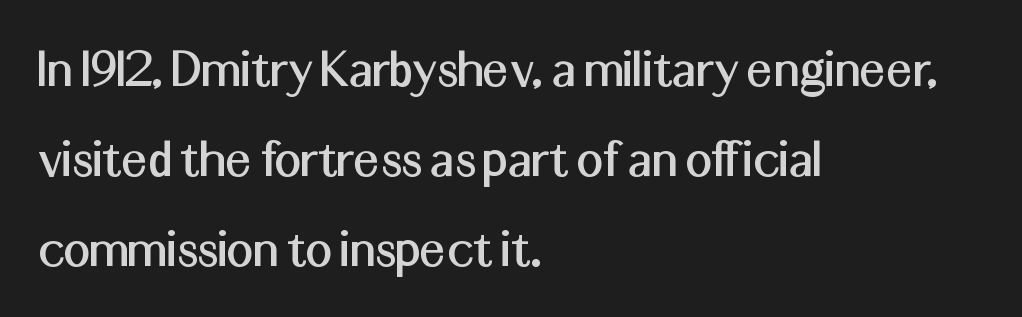
{"serif": "no", "italic": "no", "width": "normal", "stroke_contrast": "medium", "x_height": "medium", "monospaced": "no", "underline": "no", "align": "left", "line_spacing": "normal", "line_spacing_ratio": 1.55, "letter_spacing": "normal", "letter_spacing_em": 0.0, "glyph_px": 58}
